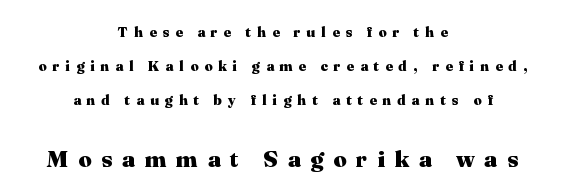
Q: Is the text bold? A: Yes.
Q: Is the text italic (slanted)? A: No, it is upright.
Q: Is the text underlined? A: No.
Q: How is the paragraph aligned? A: Centered.
Q: Is the spacing between letters normal or unusually wide? A: Unusually wide.
Q: Is the spacing between lines tight, normal or loose? A: Loose.
Q: Which block of text is set in a larger size, the first (top) or the second (bottom)? A: The second (bottom) one.
